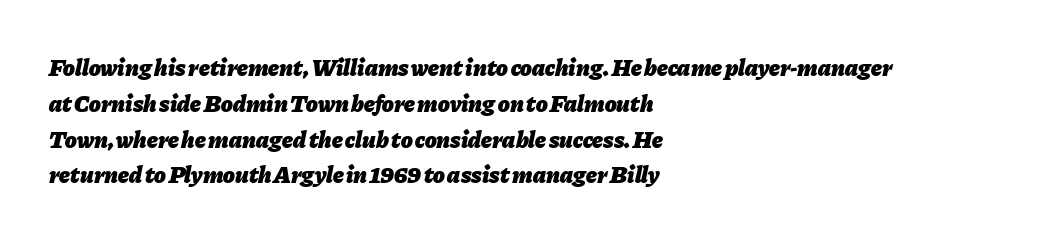
{"italic": "yes", "lean": "right", "slant_degrees": 11, "bold": "yes", "underline": "no", "align": "left", "line_spacing": "normal", "line_spacing_ratio": 1.49, "letter_spacing": "normal", "letter_spacing_em": 0.0, "glyph_px": 24}
